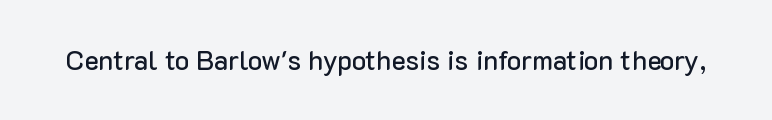
The image shows 27 px text type, upright; set normal letter spacing, not underlined.
